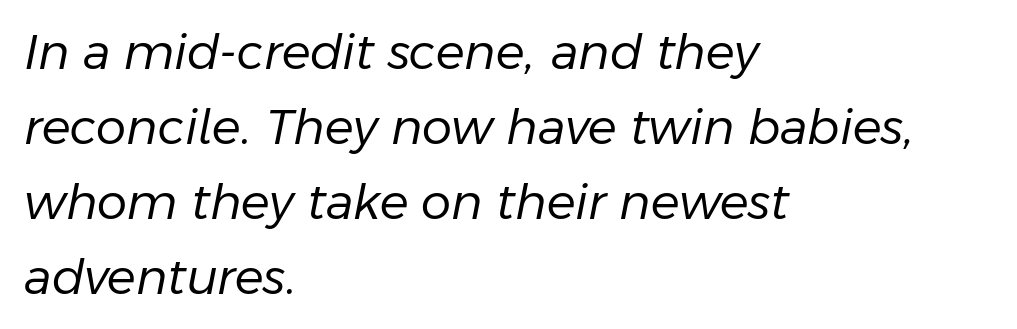
The image shows 48 px regular-weight type, italic (leaning right); set left-aligned, normal line spacing (1.56x), normal letter spacing, not underlined; low stroke contrast and a medium x-height.
